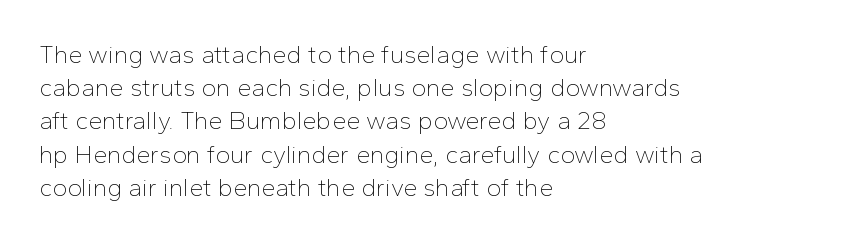
The image shows 25 px text type, upright; set left-aligned, normal line spacing (1.33x), normal letter spacing, not underlined.
